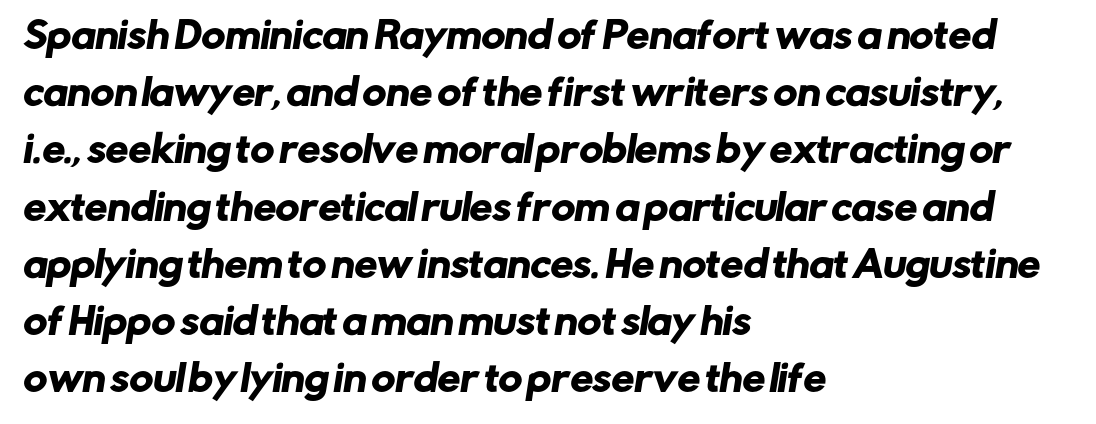
Q: Is the typeface a serif or a sans-serif typeface? A: Sans-serif.
Q: Is the text underlined? A: No.
Q: How is the paragraph aligned? A: Left-aligned.
Q: Is the spacing between letters normal or unusually wide? A: Normal.
Q: Is the spacing between lines tight, normal or loose? A: Normal.
Q: Width (condensed, normal, or wide)? A: Normal.
Q: Stroke contrast? A: Low.
Q: x-height? A: Medium.
Q: Monospaced? A: No.
